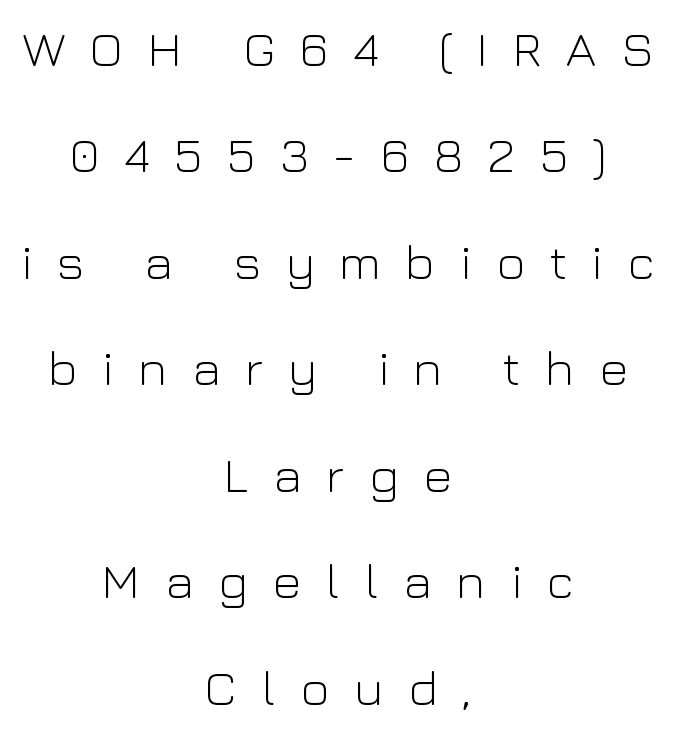
The glyphs in this specimen are sans serif. Is this a fixed-width face? No — the glyphs have proportional, varying widths. Vertical strokes here are truly vertical. These lines are centered, leaving both edges ragged. These glyphs show unthickened strokes, regular width or finer. These lines have a slow, spaced-out rhythm from letter to letter.
